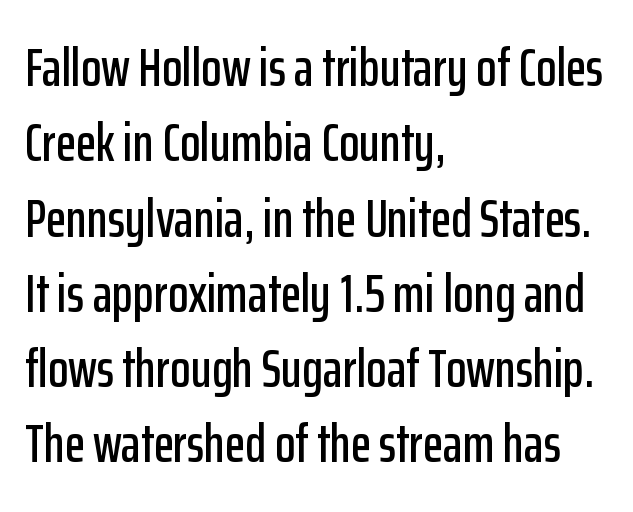
The image shows 53 px condensed sans-serif type, upright; set left-aligned, normal line spacing (1.42x), normal letter spacing, not underlined; low stroke contrast and a medium x-height.
